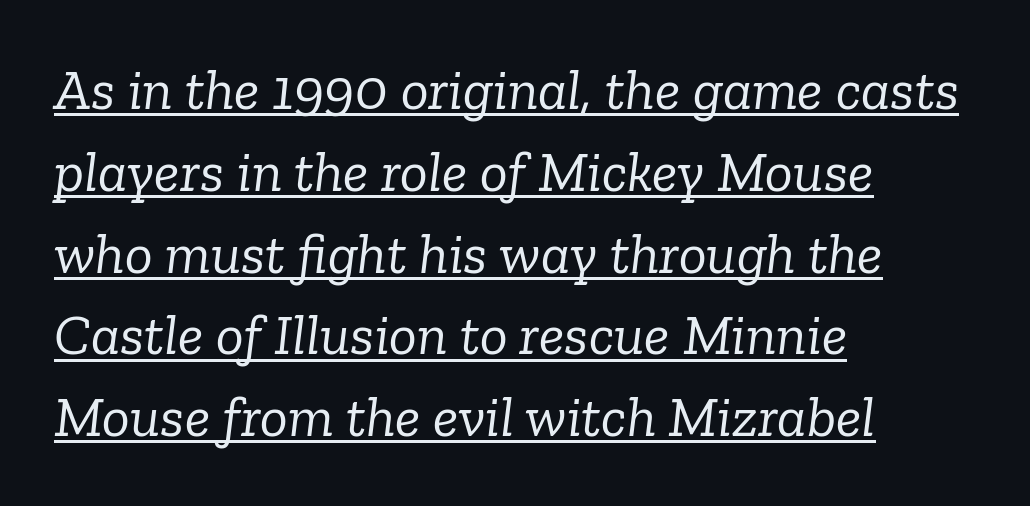
The image shows 58 px light serif type, italic (leaning right); set left-aligned, normal line spacing (1.41x), normal letter spacing, underlined; low stroke contrast and a medium x-height.
